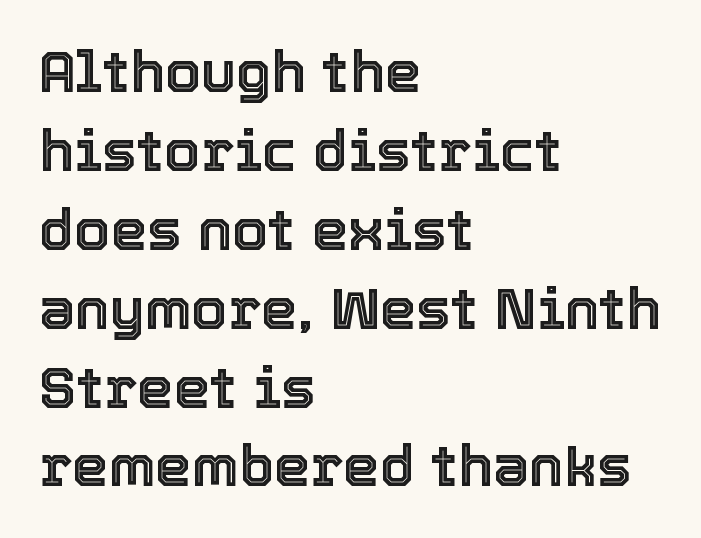
Here the designer chose a conventional face with non-uniform glyph widths. Rows of type keep a routine distance in the vertical direction. How are the letters spaced? Ordinarily, with no added tracking. The gap between lines stays unmarked.
